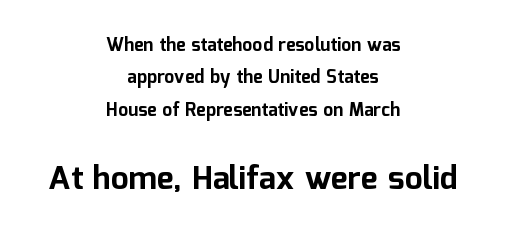
Each letter's strokes conclude bluntly, with no projecting serifs. The tracking reads as untouched default to a designer's eye. Pretty heavy lettering here — definitely bold. Tall strokes in this sample are plumb rather than angled.
